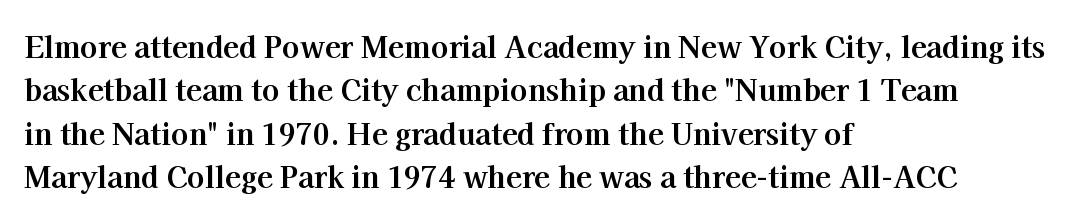
{"serif": "yes", "italic": "no", "bold": "yes", "weight": "bold", "width": "normal", "stroke_contrast": "high", "x_height": "medium", "monospaced": "no", "underline": "no", "align": "left", "line_spacing": "normal", "line_spacing_ratio": 1.5, "letter_spacing": "normal", "letter_spacing_em": 0.0, "glyph_px": 29}
